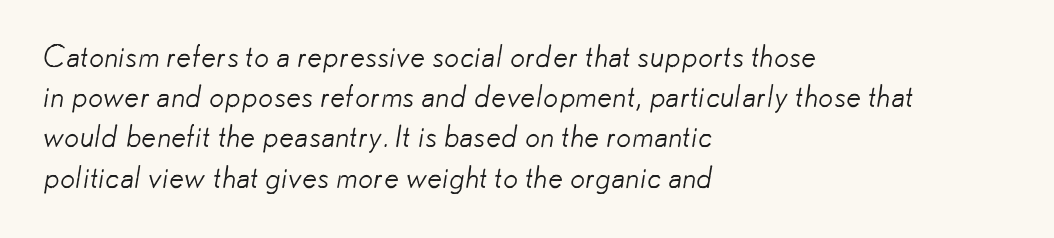
Q: Is the text bold? A: No.
Q: Is the typeface a serif or a sans-serif typeface? A: Sans-serif.
Q: Is the text underlined? A: No.
Q: How is the paragraph aligned? A: Left-aligned.
Q: Is the spacing between letters normal or unusually wide? A: Normal.
Q: Is the spacing between lines tight, normal or loose? A: Normal.
Q: Width (condensed, normal, or wide)? A: Normal.
Q: Stroke contrast? A: Low.
Q: x-height? A: Small.
Q: Monospaced? A: No.
